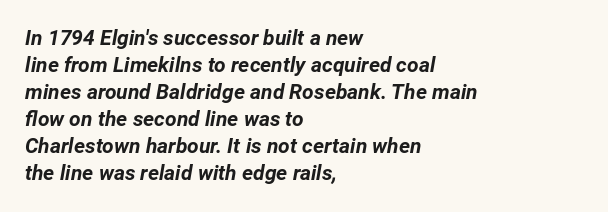
The image shows 21 px bold type, italic (leaning right); set left-aligned, normal line spacing (1.29x), normal letter spacing, not underlined.
